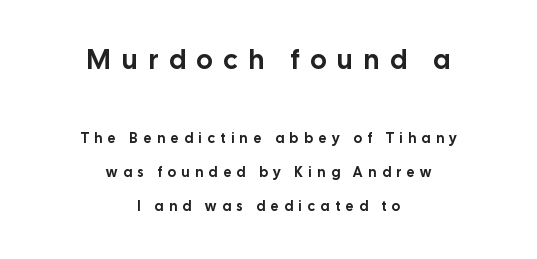
Q: Is the text italic (slanted)? A: No, it is upright.
Q: Is the text underlined? A: No.
Q: How is the paragraph aligned? A: Centered.
Q: Is the spacing between letters normal or unusually wide? A: Unusually wide.
Q: Is the spacing between lines tight, normal or loose? A: Loose.
Q: Which block of text is set in a larger size, the first (top) or the second (bottom)? A: The first (top) one.
